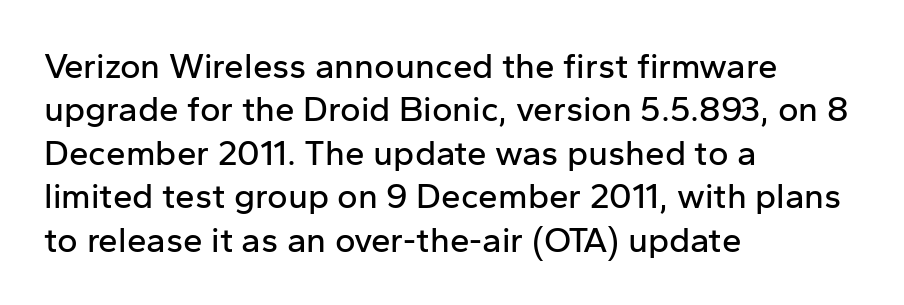
The image shows 35 px sans-serif type, upright; set left-aligned, line spacing 1.24x, normal letter spacing, not underlined; low stroke contrast and a medium x-height.
